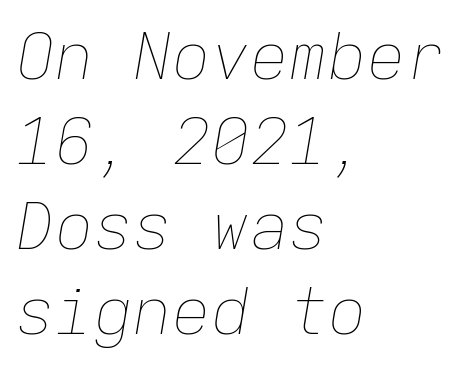
{"italic": "yes", "lean": "right", "slant_degrees": 9, "bold": "no", "weight": "thin", "width": "normal", "stroke_contrast": "low", "x_height": "medium", "monospaced": "yes", "underline": "no", "align": "left", "line_spacing": "normal", "line_spacing_ratio": 1.31, "letter_spacing": "normal", "letter_spacing_em": 0.0, "glyph_px": 65}
